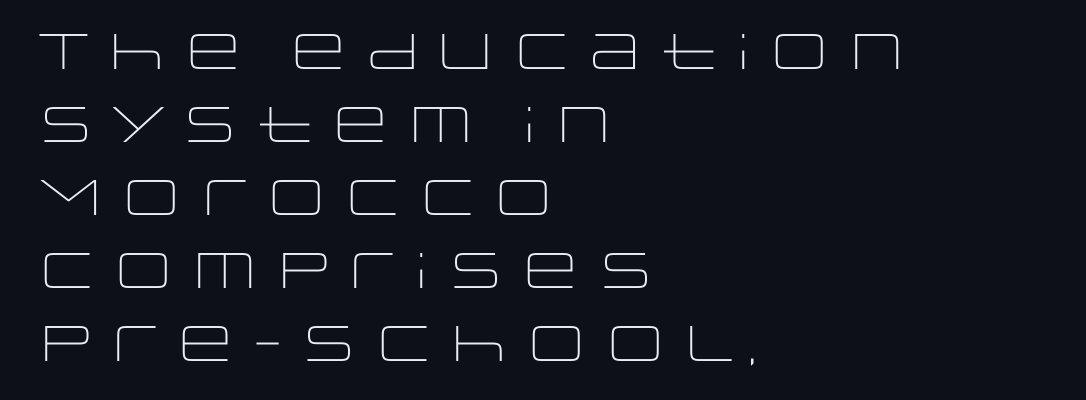
A typesetter would call this proportional, since set widths differ per character. Counters stay open thanks to moderate or lighter strokes. Every row of glyphs begins at an identical x-position on the left. The letters stand straight up with perfectly vertical stems.
